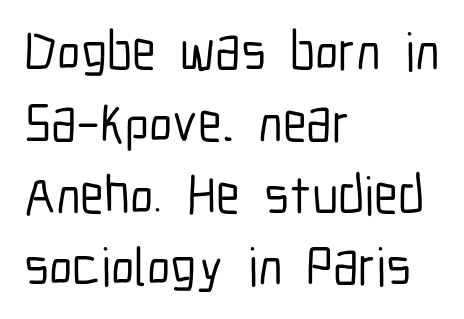
The image shows 54 px condensed sans-serif type, upright; set left-aligned, normal line spacing (1.33x), normal letter spacing, not underlined; low stroke contrast and a medium x-height.
